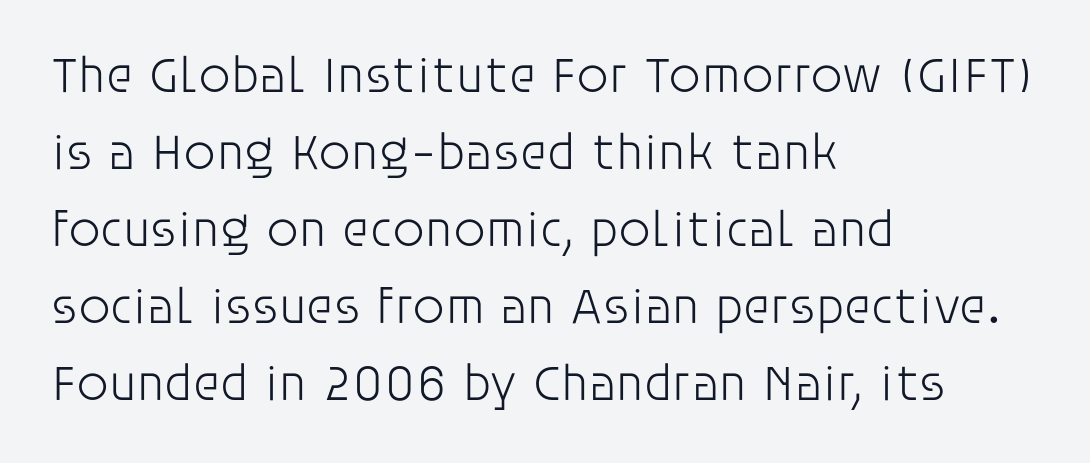
Spacing verdict: proportional, widths tailored to each character. Between one letter and the next there's only the usual sliver of space. No chunkiness to these letters — they're not bold. The lines sit at an ordinary, default distance from one another. Serifs: no, the terminals of the letterforms are clean.
